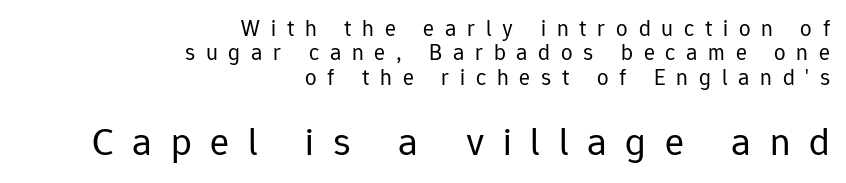
{"serif": "no", "italic": "no", "bold": "no", "weight": "regular", "width": "normal", "stroke_contrast": "low", "x_height": "medium", "monospaced": "no", "underline": "no", "align": "right", "line_spacing": "tight", "line_spacing_ratio": 1.06, "letter_spacing": "wide", "letter_spacing_em": 0.47, "larger_block": "second", "size_ratio": 1.74, "glyph_px": 40}
